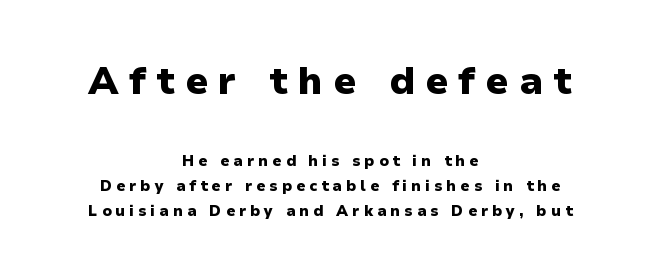
The image shows 38 px heavy sans-serif type, upright; set centered, normal line spacing (1.69x), unusually wide letter spacing (+0.27 em), not underlined; the first (top) block is 2.53x larger; low stroke contrast and a medium x-height.
